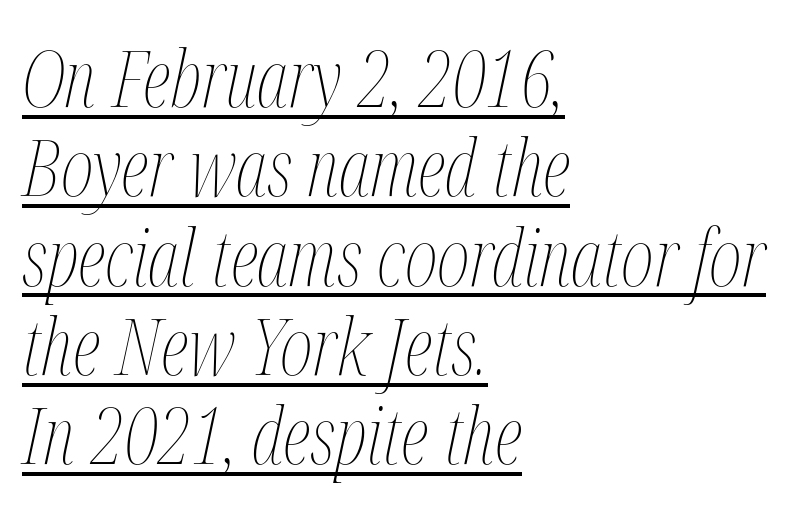
The image shows 79 px thin, condensed type, italic (leaning right); set left-aligned, tight line spacing (1.13x), normal letter spacing, underlined; medium stroke contrast and a medium x-height.
